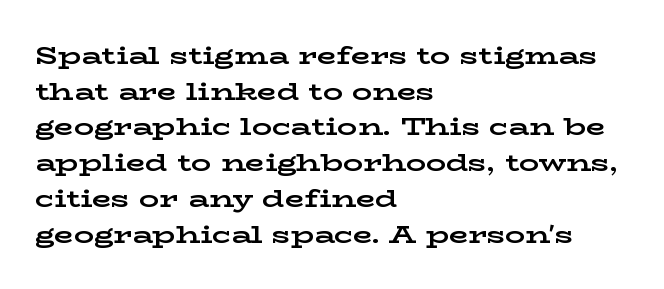
{"italic": "no", "bold": "yes", "underline": "no", "align": "left", "line_spacing": "normal", "line_spacing_ratio": 1.43, "letter_spacing": "normal", "letter_spacing_em": 0.0, "glyph_px": 25}
